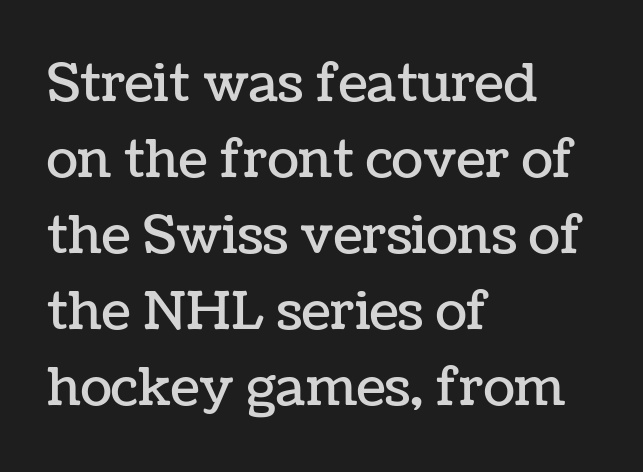
Is there any slant? The stems are plumb. Horizontal bands of white between lines are of average thickness. Proportional: the letters do not fall into vertical columns. If you drew a ruler down the left edge, every line would touch it. Does extra space separate the letters? No, they use regular spacing. The space beneath each line is pristine and unruled.
